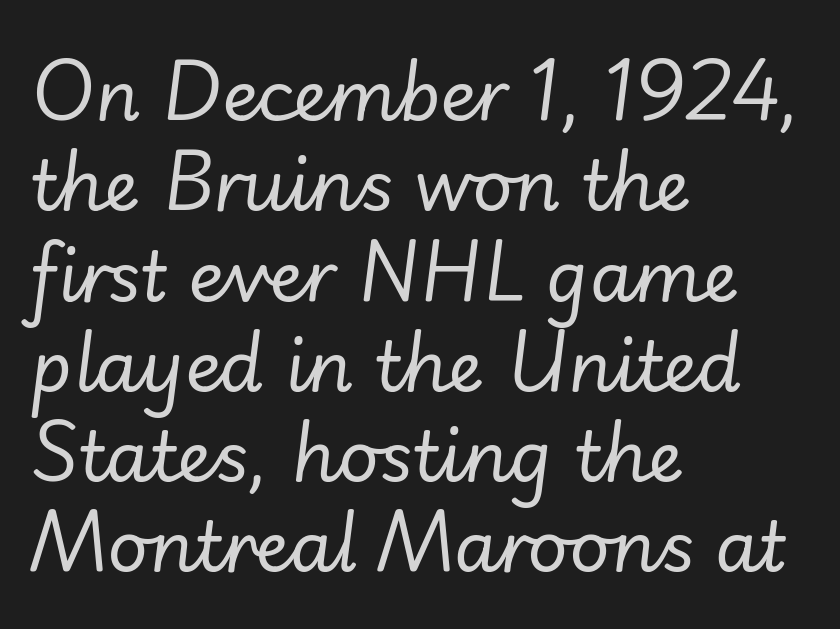
Q: Is the text bold? A: No.
Q: Is the text italic (slanted)? A: Yes, it leans right by about 7 degrees.
Q: Is the text underlined? A: No.
Q: How is the paragraph aligned? A: Left-aligned.
Q: Is the spacing between letters normal or unusually wide? A: Normal.
Q: Is the spacing between lines tight, normal or loose? A: Normal.
Q: Width (condensed, normal, or wide)? A: Normal.
Q: Stroke contrast? A: Low.
Q: x-height? A: Small.
Q: Monospaced? A: No.
